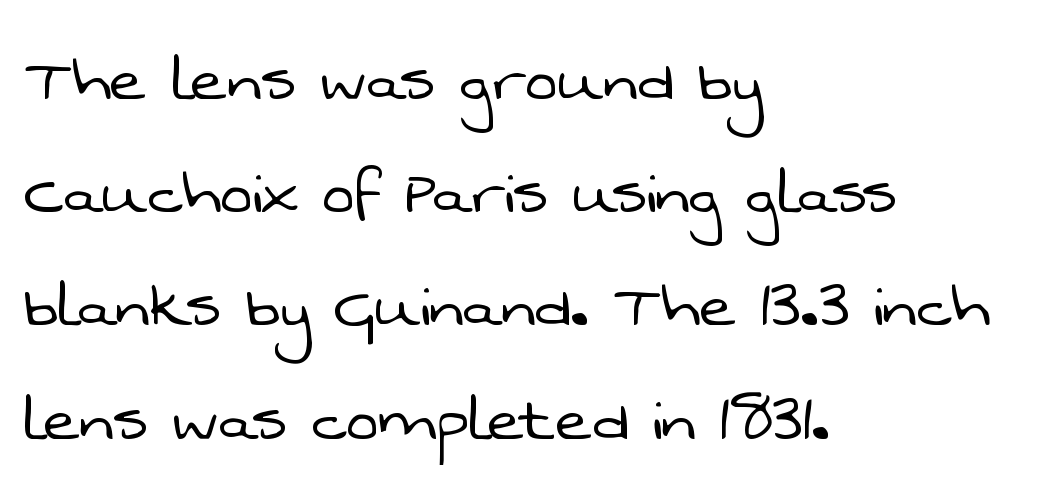
{"serif": "no", "bold": "no", "weight": "light", "width": "normal", "stroke_contrast": "low", "x_height": "medium", "monospaced": "no", "underline": "no", "align": "left", "line_spacing": "normal", "line_spacing_ratio": 1.47, "letter_spacing": "normal", "letter_spacing_em": 0.0, "glyph_px": 77}
